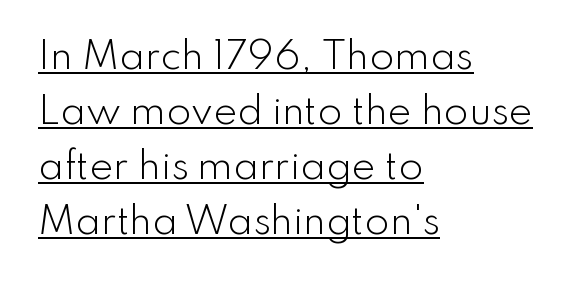
Q: Is the text bold? A: No.
Q: Is the text italic (slanted)? A: No, it is upright.
Q: Is the typeface a serif or a sans-serif typeface? A: Sans-serif.
Q: Is the text underlined? A: Yes.
Q: How is the paragraph aligned? A: Left-aligned.
Q: Is the spacing between letters normal or unusually wide? A: Normal.
Q: Is the spacing between lines tight, normal or loose? A: Normal.
Q: Width (condensed, normal, or wide)? A: Normal.
Q: Stroke contrast? A: Low.
Q: x-height? A: Small.
Q: Monospaced? A: No.
